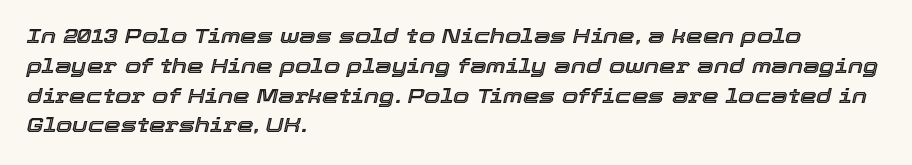
Horizontal bands of white between lines are of average thickness. Has an underline been added? It has not. Notice how the passage keeps a crisp vertical edge on the left only. When letters slant like this, we call the style italic. How are the letters spaced? Ordinarily, with no added tracking.
